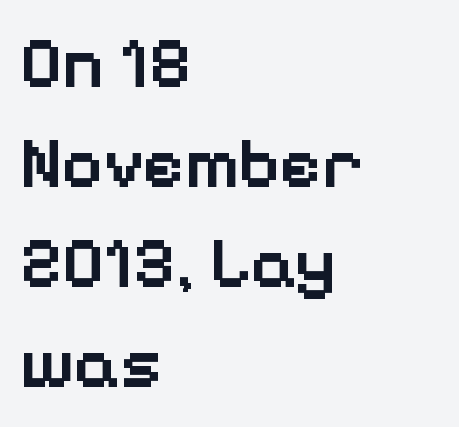
{"serif": "no", "italic": "no", "bold": "semi", "weight": "semibold", "width": "normal", "stroke_contrast": "low", "x_height": "medium", "monospaced": "no", "underline": "no", "align": "left", "line_spacing": "normal", "line_spacing_ratio": 1.41, "letter_spacing": "normal", "letter_spacing_em": 0.0, "glyph_px": 71}
